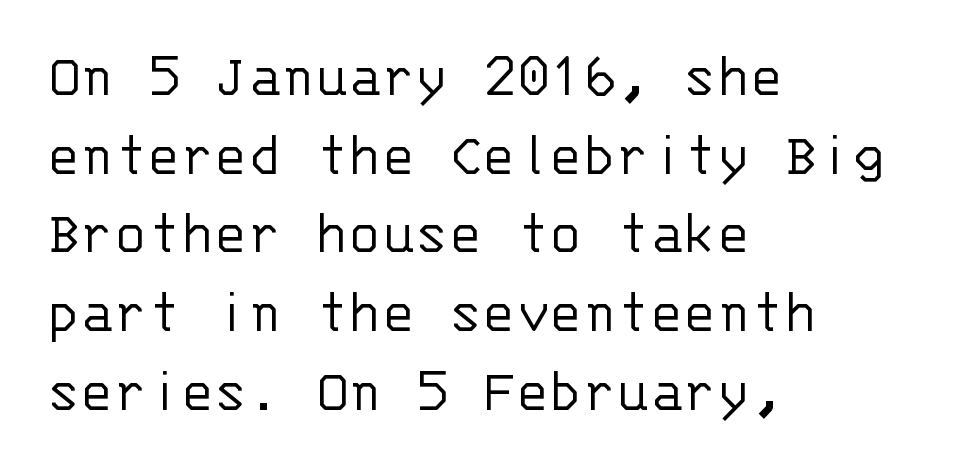
Q: Is the text bold? A: No.
Q: Is the text italic (slanted)? A: No, it is upright.
Q: Is the typeface a serif or a sans-serif typeface? A: Sans-serif.
Q: Is the text underlined? A: No.
Q: How is the paragraph aligned? A: Left-aligned.
Q: Is the spacing between letters normal or unusually wide? A: Normal.
Q: Is the spacing between lines tight, normal or loose? A: Normal.
Q: Width (condensed, normal, or wide)? A: Normal.
Q: Stroke contrast? A: Low.
Q: x-height? A: Large.
Q: Monospaced? A: Yes.
